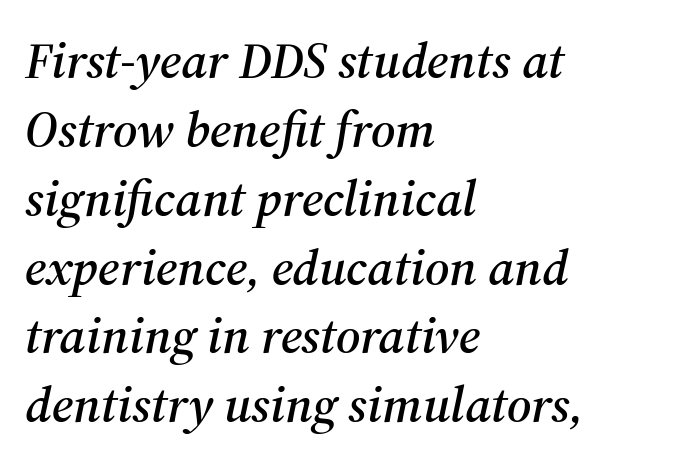
Q: Is the text italic (slanted)? A: Yes, it leans right by about 12 degrees.
Q: Is the typeface a serif or a sans-serif typeface? A: Serif.
Q: Is the text underlined? A: No.
Q: How is the paragraph aligned? A: Left-aligned.
Q: Is the spacing between letters normal or unusually wide? A: Normal.
Q: Is the spacing between lines tight, normal or loose? A: Normal.
Q: Width (condensed, normal, or wide)? A: Normal.
Q: Stroke contrast? A: Medium.
Q: x-height? A: Medium.
Q: Monospaced? A: No.
